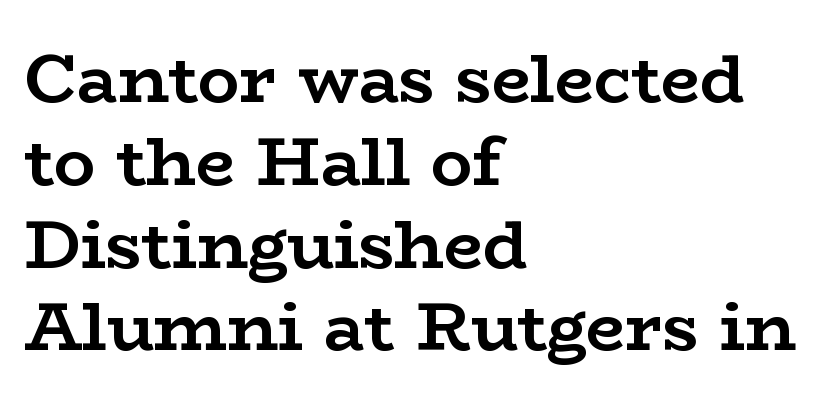
The image shows 69 px semibold, wide serif type, upright; set left-aligned, line spacing 1.2x, normal letter spacing, not underlined; low stroke contrast and a medium x-height.
